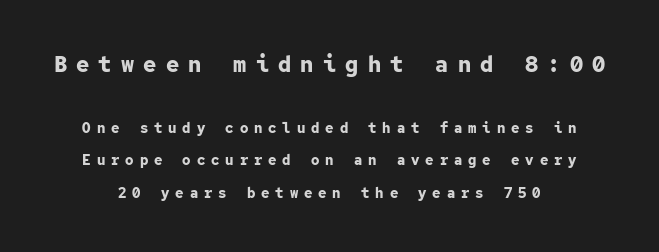
The image shows 22 px bold type, upright; set centered, loose line spacing (2.32x), unusually wide letter spacing (+0.42 em), not underlined; the first (top) block is 1.57x larger.
